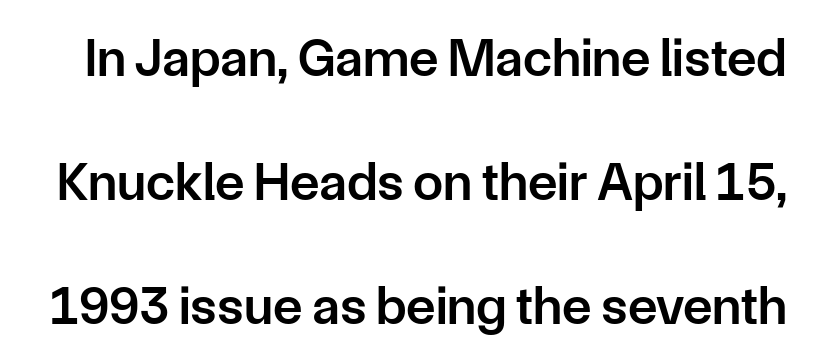
{"serif": "no", "italic": "no", "bold": "semi", "weight": "semibold", "width": "normal", "stroke_contrast": "low", "x_height": "medium", "monospaced": "no", "underline": "no", "line_spacing": "loose", "line_spacing_ratio": 2.3, "letter_spacing": "normal", "letter_spacing_em": 0.0, "glyph_px": 54}
